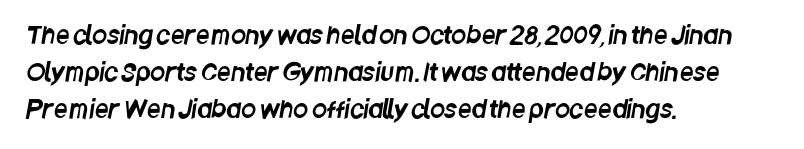
Q: Is the text underlined? A: No.
Q: How is the paragraph aligned? A: Left-aligned.
Q: Is the spacing between letters normal or unusually wide? A: Normal.
Q: Is the spacing between lines tight, normal or loose? A: Normal.
